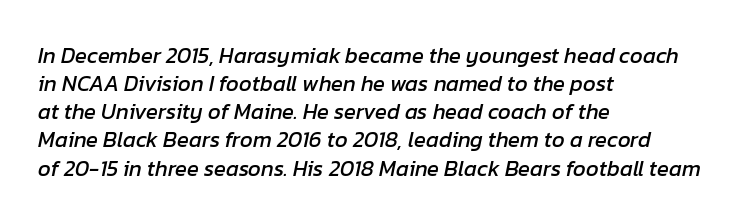
{"italic": "yes", "lean": "right", "slant_degrees": 12, "underline": "no", "align": "left", "line_spacing": "normal", "line_spacing_ratio": 1.28, "letter_spacing": "normal", "letter_spacing_em": 0.0, "glyph_px": 22}
